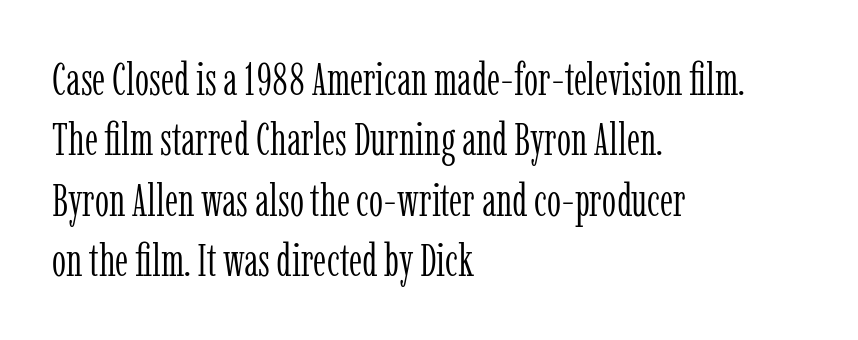
Does extra space separate the letters? No, they use regular spacing. The face used here is proportionally spaced, like ordinary book or web type. The typography opts for an upright posture over an oblique one. Each line starts at the same left margin while the right side varies. Each new line begins a customary step beneath the previous one. Nothing heavy about these letters — not bold at all.
